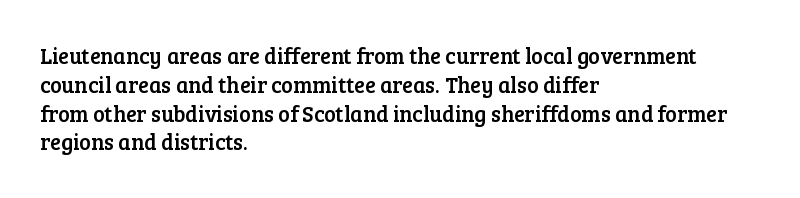
Descender tails drop into unmarked territory. Horizontal alignment here is leftward, the default for most running prose. Does extra space separate the letters? No, they use regular spacing. Upright lettering throughout. Evenly set lines give the paragraph a standard silhouette.
